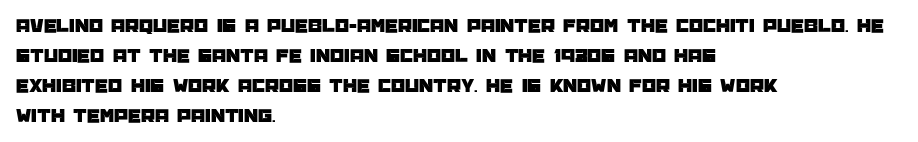
Q: Is the text italic (slanted)? A: No, it is upright.
Q: Is the text underlined? A: No.
Q: How is the paragraph aligned? A: Left-aligned.
Q: Is the spacing between letters normal or unusually wide? A: Normal.
Q: Is the spacing between lines tight, normal or loose? A: Normal.
